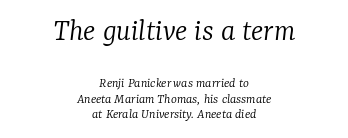
This rendering employs a face with finishing strokes, i.e., a serif. Leading is clearly below the norm, producing a dense column. Horizontal alignment here is central, giving a formal, balanced look. Note the varied advance widths — an 'i' is clearly narrower than an 'm'. In terms of letterspacing, this is plain default setting.
